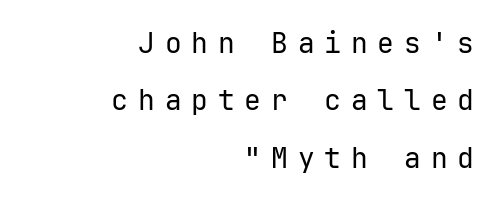
Short and long lines alike share a common ending point at right. Nope, no serifs anywhere on these letters. These lines have a slow, spaced-out rhythm from letter to letter. Think standard paragraph weight, or any step lighter than that.
